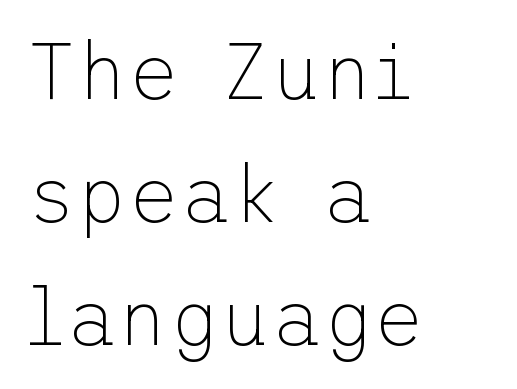
Is there much room between lines? A standard amount, neither cramped nor airy. No feet cap the strokes, marking this as sans-serif type. Only glyphs here, with clear space below each row. The typography opts for an upright posture over an oblique one. These lines stack with their left ends in a neat column. Tracking here is standard; glyphs follow each other at the usual distance.
